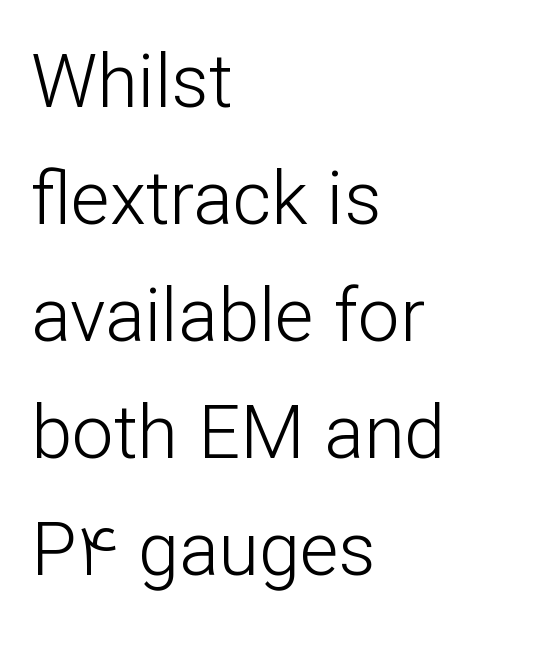
Q: Is the text bold? A: No.
Q: Is the text italic (slanted)? A: No, it is upright.
Q: Is the typeface a serif or a sans-serif typeface? A: Sans-serif.
Q: Is the text underlined? A: No.
Q: How is the paragraph aligned? A: Left-aligned.
Q: Is the spacing between letters normal or unusually wide? A: Normal.
Q: Is the spacing between lines tight, normal or loose? A: Normal.
Q: Width (condensed, normal, or wide)? A: Normal.
Q: Stroke contrast? A: Low.
Q: x-height? A: Medium.
Q: Monospaced? A: No.
